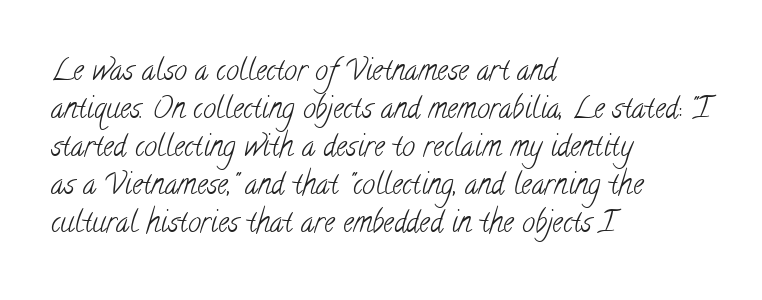
The font sits on the lighter half of the weight spectrum, regular included. Check the space under the baseline: it is left empty. Typeset ragged right — the left edge is the straight one. Students, observe: this is what conventionally led text looks like. Character widths vary here, with narrow letters taking less room than wide ones.
